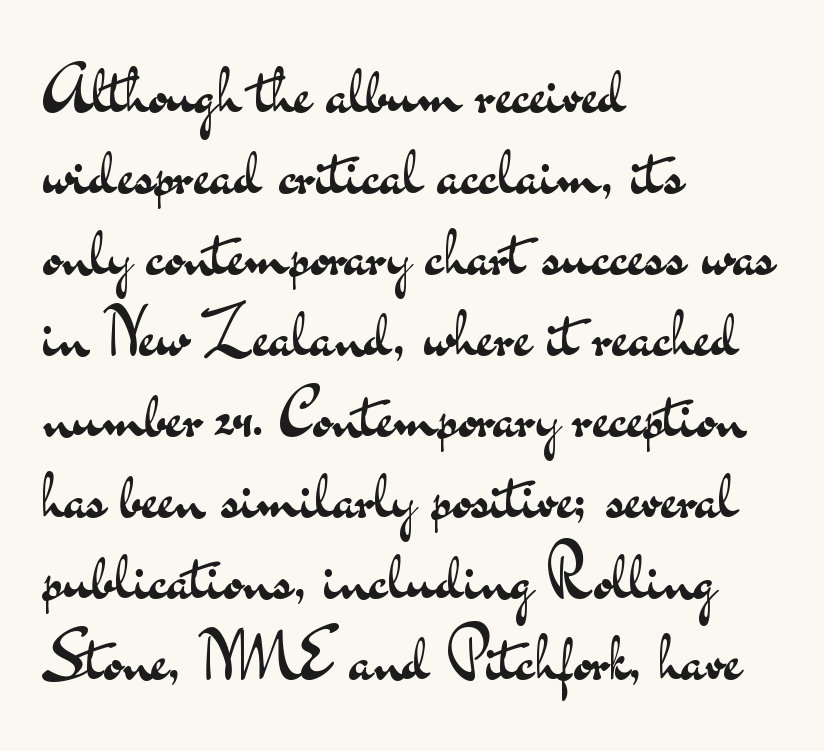
A sans-serif font was chosen for this passage. The face used here is proportionally spaced, like ordinary book or web type. The paragraph shown leans on its left margin. The face used here is rendered with its standard letterfit.
